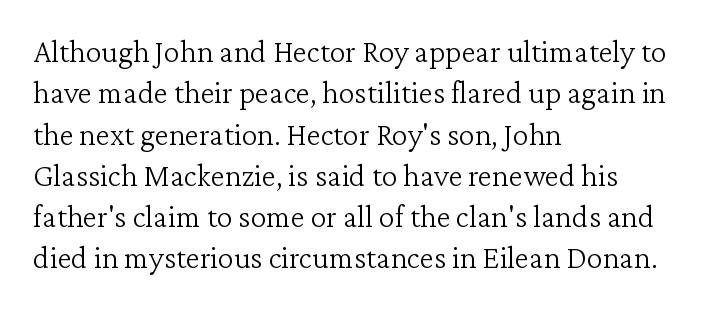
The image shows 32 px light serif type, upright; set left-aligned, normal line spacing (1.29x), normal letter spacing, not underlined; low stroke contrast and a medium x-height.
